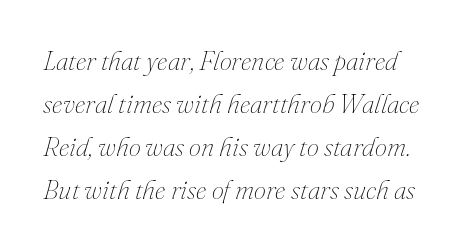
The image shows 27 px text type, italic (leaning right); set normal line spacing (1.59x), normal letter spacing, not underlined.
